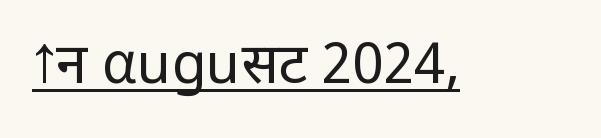
Each letter keeps its own natural width here, so spacing adapts to shape. The type family on display is of the sans-serif kind. Glyph-to-glyph distance matches everyday printed text. The font is comparable to plain body text, perhaps lighter. Characters remain perfectly vertical along every line.
